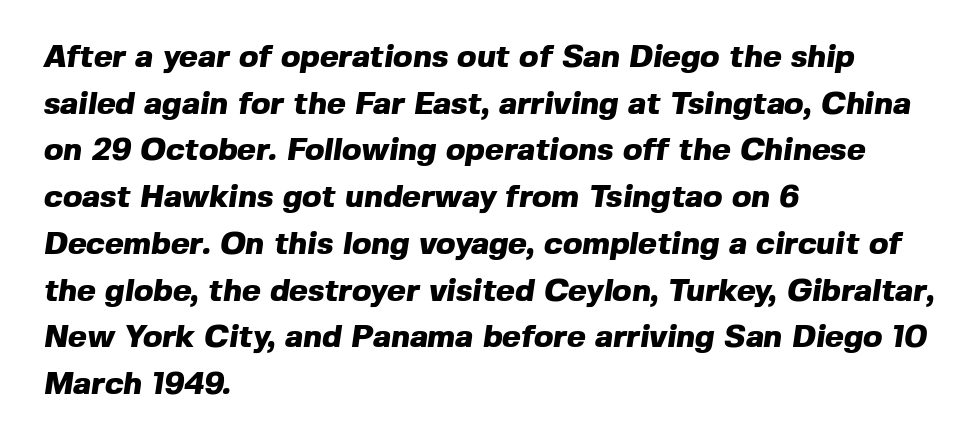
{"serif": "no", "bold": "yes", "weight": "heavy", "width": "normal", "x_height": "medium", "monospaced": "no", "underline": "no", "align": "left", "line_spacing": "normal", "line_spacing_ratio": 1.46, "letter_spacing": "normal", "letter_spacing_em": 0.0, "glyph_px": 32}
